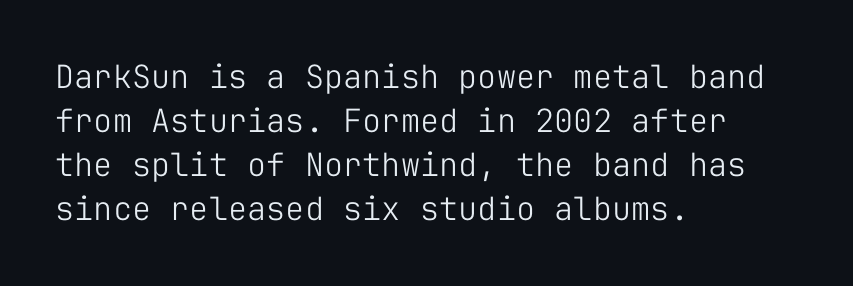
{"serif": "no", "italic": "no", "bold": "no", "weight": "light", "width": "normal", "stroke_contrast": "low", "x_height": "medium", "monospaced": "yes", "underline": "no", "align": "left", "line_spacing": "normal", "line_spacing_ratio": 1.38, "letter_spacing": "normal", "letter_spacing_em": 0.0, "glyph_px": 32}
